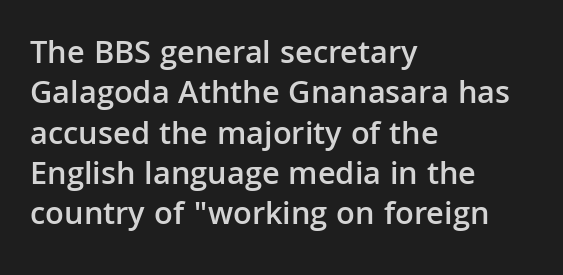
The image shows 33 px semibold sans-serif type, upright; set left-aligned, line spacing 1.22x, normal letter spacing, not underlined; low stroke contrast and a medium x-height.
